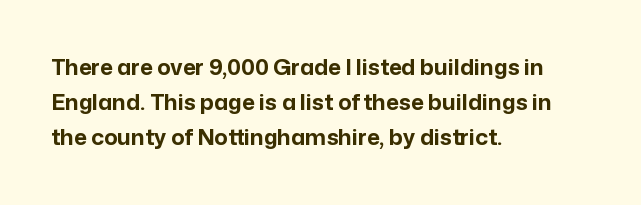
Q: Is the text bold? A: Yes.
Q: Is the text italic (slanted)? A: No, it is upright.
Q: Is the text underlined? A: No.
Q: How is the paragraph aligned? A: Left-aligned.
Q: Is the spacing between letters normal or unusually wide? A: Normal.
Q: Is the spacing between lines tight, normal or loose? A: Normal.
